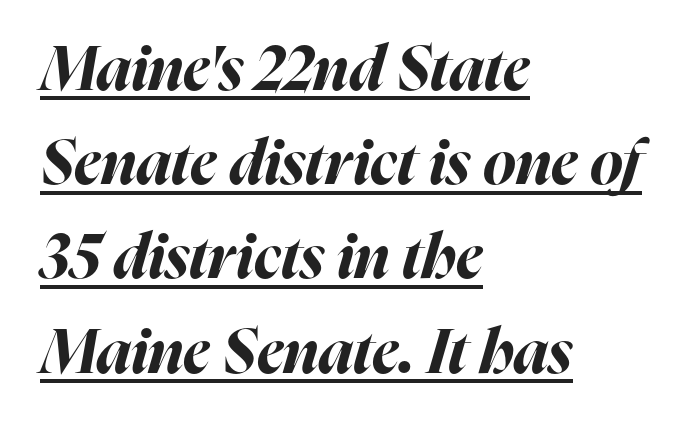
{"italic": "yes", "lean": "right", "slant_degrees": 16, "bold": "yes", "weight": "bold", "width": "normal", "stroke_contrast": "high", "x_height": "medium", "monospaced": "no", "underline": "yes", "align": "left", "line_spacing": "normal", "line_spacing_ratio": 1.52, "letter_spacing": "normal", "letter_spacing_em": 0.0, "glyph_px": 62}
